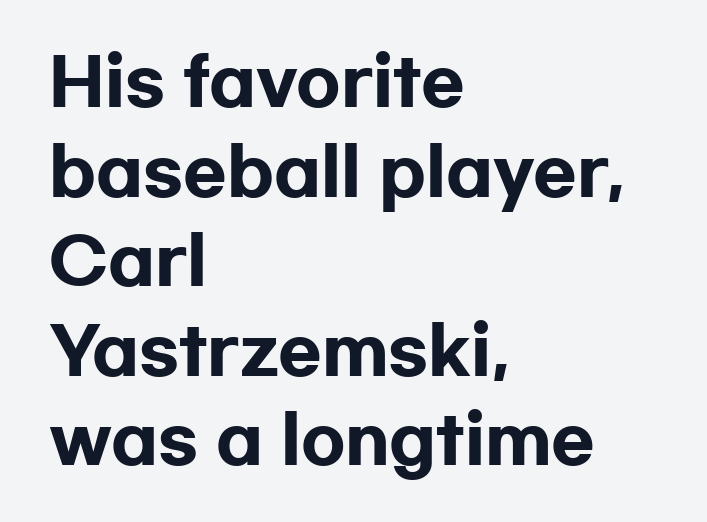
The image shows 64 px heavy, wide sans-serif type, upright; set left-aligned, normal line spacing (1.4x), normal letter spacing, not underlined; low stroke contrast and a medium x-height.
